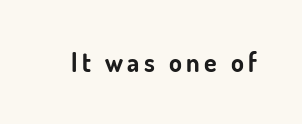
Heavy, bold letterforms. Tall strokes in this sample are plumb rather than angled. The strip under each line holds only bare page.
